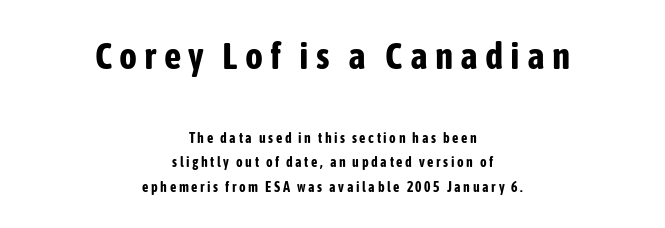
The type family on display is of the sans-serif kind. Note: larger setting up top, smaller setting below. These lines are rendered in a variable-pitch font. Nope, not italic — everything's standing straight. As a designer I'd log this as weight 700, bold.
